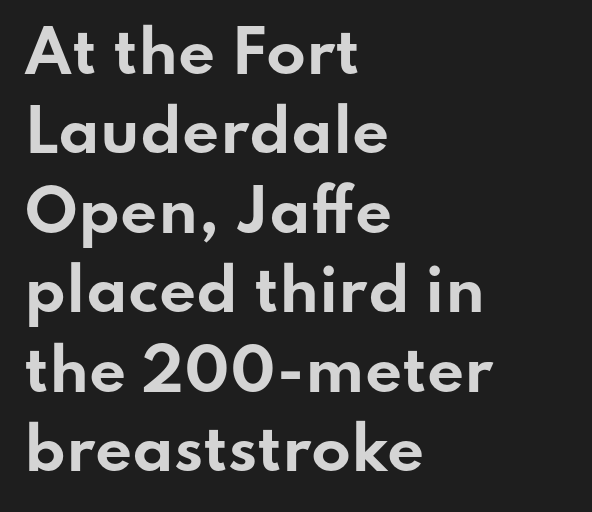
{"serif": "no", "italic": "no", "bold": "yes", "weight": "bold", "width": "wide", "stroke_contrast": "low", "x_height": "small", "monospaced": "no", "underline": "no", "align": "left", "line_spacing": "normal", "line_spacing_ratio": 1.37, "letter_spacing": "normal", "letter_spacing_em": 0.0, "glyph_px": 58}
